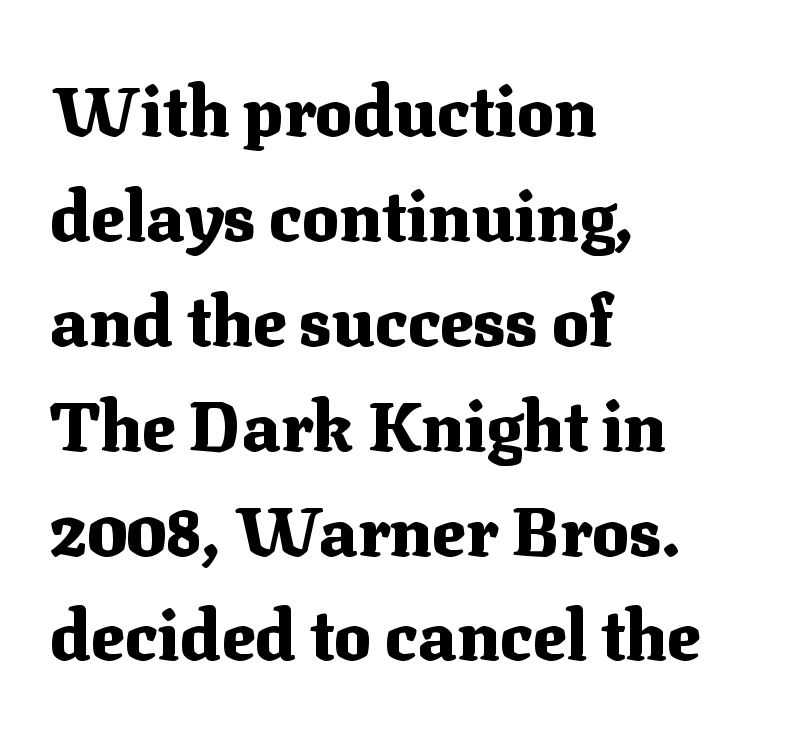
The image shows 69 px heavy serif type, upright; set left-aligned, normal line spacing (1.52x), normal letter spacing, not underlined; medium stroke contrast and a medium x-height.
